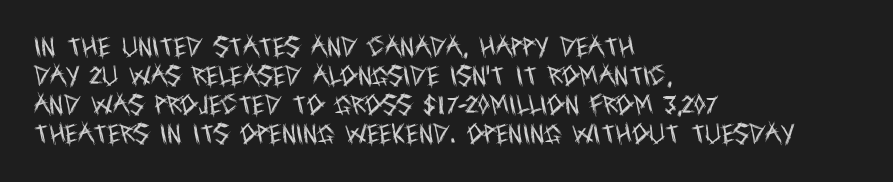
{"italic": "no", "bold": "no", "underline": "no", "align": "left", "line_spacing": "normal", "line_spacing_ratio": 1.32, "letter_spacing": "normal", "letter_spacing_em": 0.0, "glyph_px": 22}
